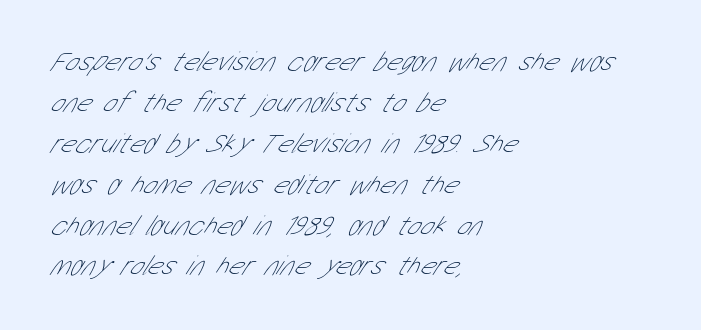
Q: Is the text bold? A: No.
Q: Is the typeface a serif or a sans-serif typeface? A: Sans-serif.
Q: Is the text underlined? A: No.
Q: How is the paragraph aligned? A: Left-aligned.
Q: Is the spacing between letters normal or unusually wide? A: Normal.
Q: Is the spacing between lines tight, normal or loose? A: Normal.
Q: Width (condensed, normal, or wide)? A: Condensed.
Q: Stroke contrast? A: Low.
Q: x-height? A: Medium.
Q: Monospaced? A: No.
